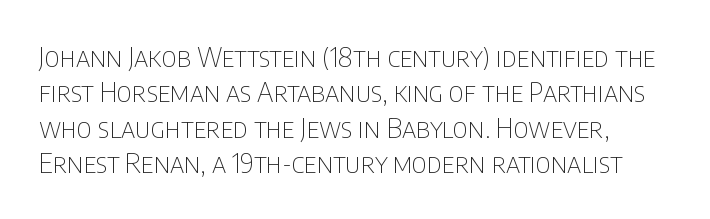
Q: Is the text bold? A: No.
Q: Is the text italic (slanted)? A: No, it is upright.
Q: Is the text underlined? A: No.
Q: Is the spacing between letters normal or unusually wide? A: Normal.
Q: Is the spacing between lines tight, normal or loose? A: Normal.
